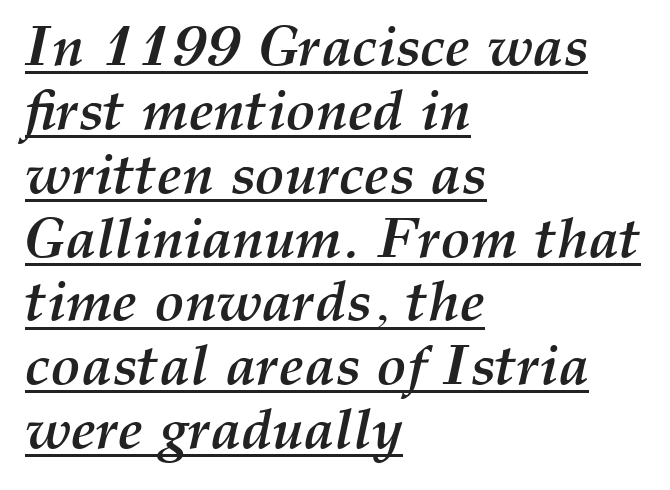
The image shows 56 px semibold type, italic (leaning right); set left-aligned, tight line spacing (1.14x), normal letter spacing, underlined; medium stroke contrast and a medium x-height.
